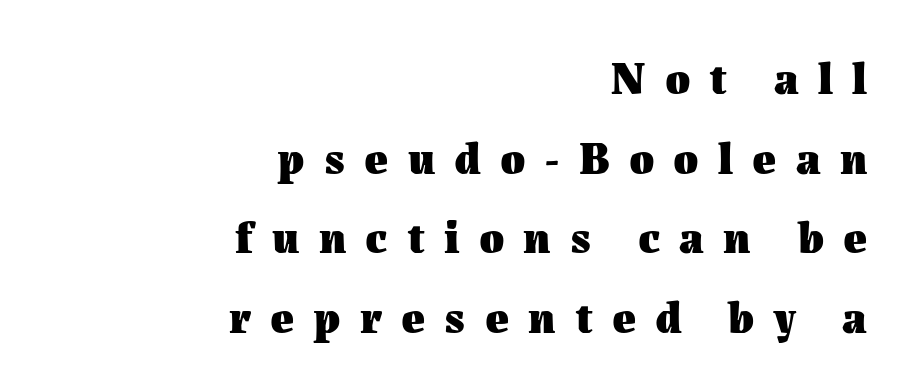
The image shows 45 px heavy type, upright; set right-aligned, line spacing 1.77x, unusually wide letter spacing (+0.43 em), not underlined; medium stroke contrast and a medium x-height.
